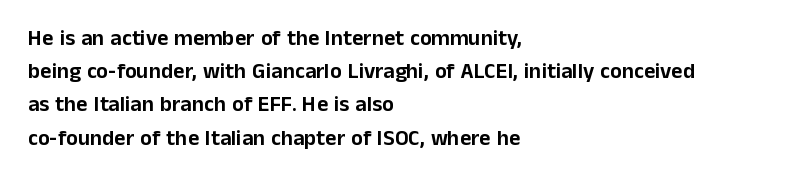
The image shows 22 px text type, upright; set left-aligned, normal line spacing (1.51x), normal letter spacing, not underlined.
